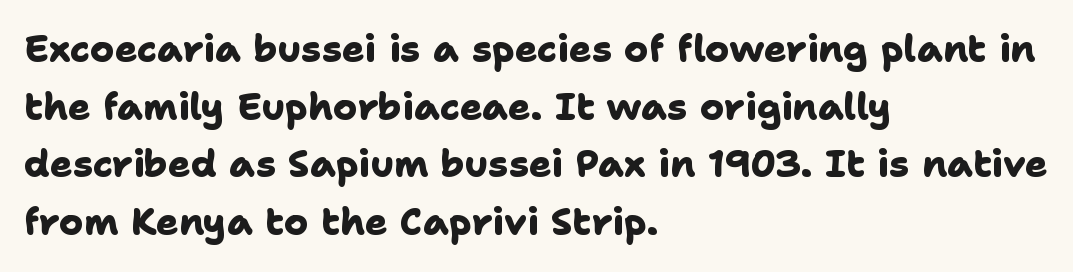
{"serif": "no", "bold": "yes", "weight": "heavy", "width": "normal", "stroke_contrast": "low", "x_height": "medium", "monospaced": "no", "underline": "no", "align": "left", "line_spacing": "normal", "line_spacing_ratio": 1.56, "letter_spacing": "normal", "letter_spacing_em": 0.0, "glyph_px": 37}
